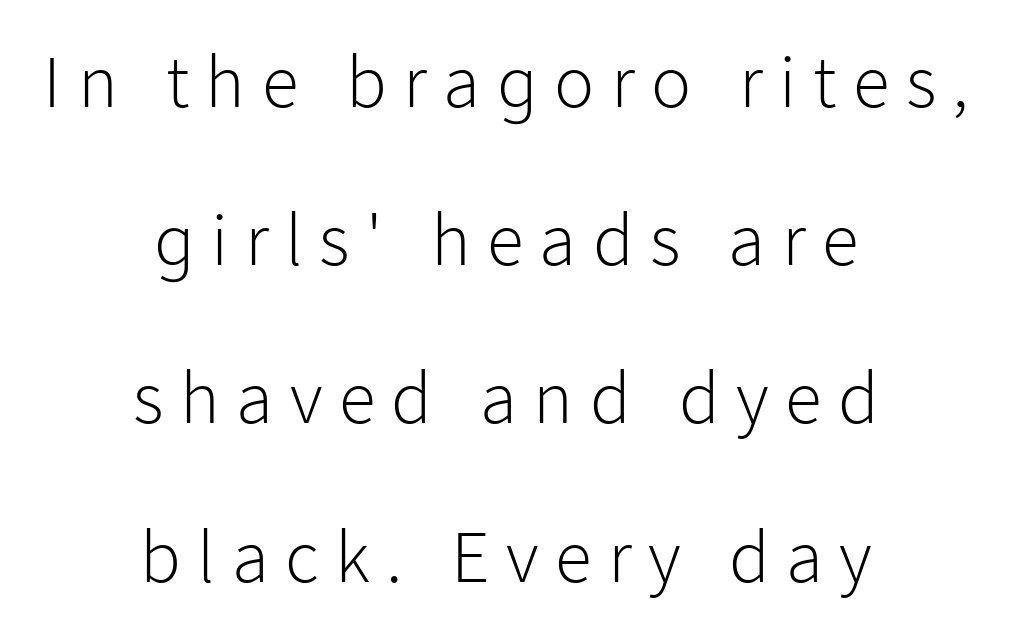
The image shows 75 px light sans-serif type, upright; set centered, loose line spacing (2.11x), unusually wide letter spacing (+0.22 em), not underlined; low stroke contrast and a medium x-height.
